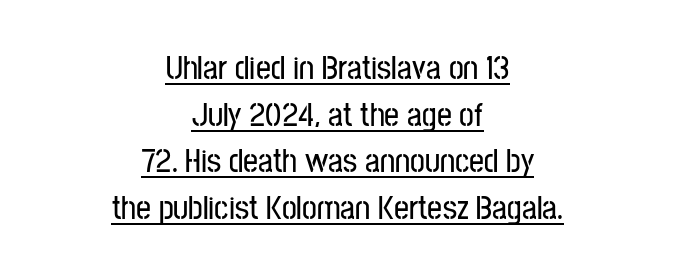
The image shows 33 px condensed sans-serif type, upright; set centered, normal line spacing (1.41x), normal letter spacing, underlined; low stroke contrast and a medium x-height.
